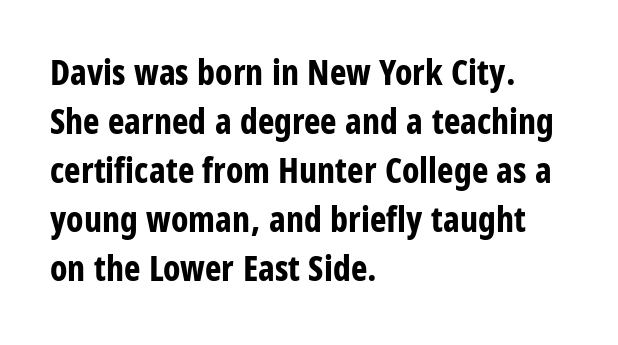
Rule under the text: the space is simply empty. Emphasis by weight is at full strength: bold. These lines sit exactly where default settings would place them. The letters carry no serifs — their stems end cleanly without finishing strokes.
